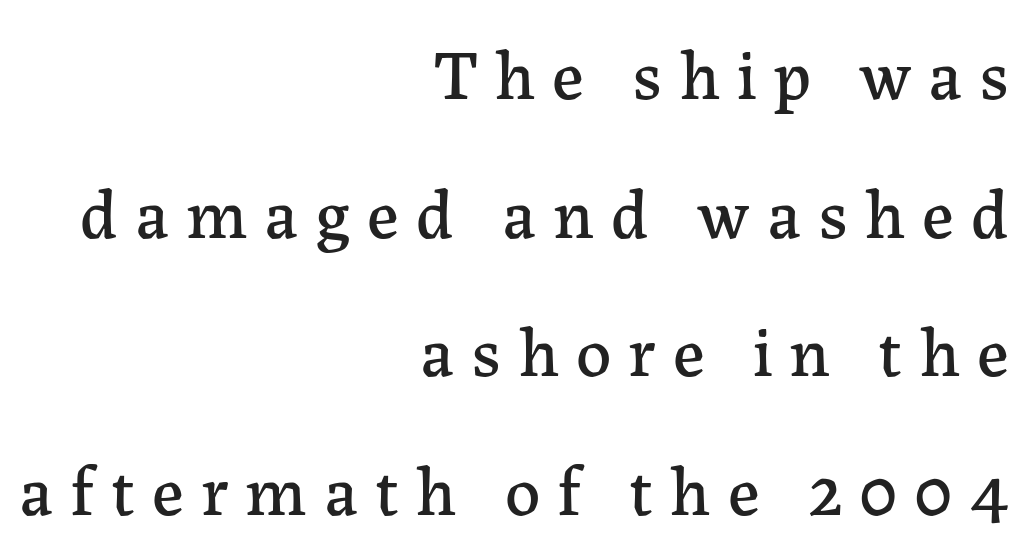
Q: Is the text italic (slanted)? A: No, it is upright.
Q: Is the typeface a serif or a sans-serif typeface? A: Serif.
Q: Is the text underlined? A: No.
Q: How is the paragraph aligned? A: Right-aligned.
Q: Is the spacing between letters normal or unusually wide? A: Unusually wide.
Q: Is the spacing between lines tight, normal or loose? A: Loose.
Q: Width (condensed, normal, or wide)? A: Normal.
Q: Stroke contrast? A: Low.
Q: x-height? A: Medium.
Q: Monospaced? A: No.
